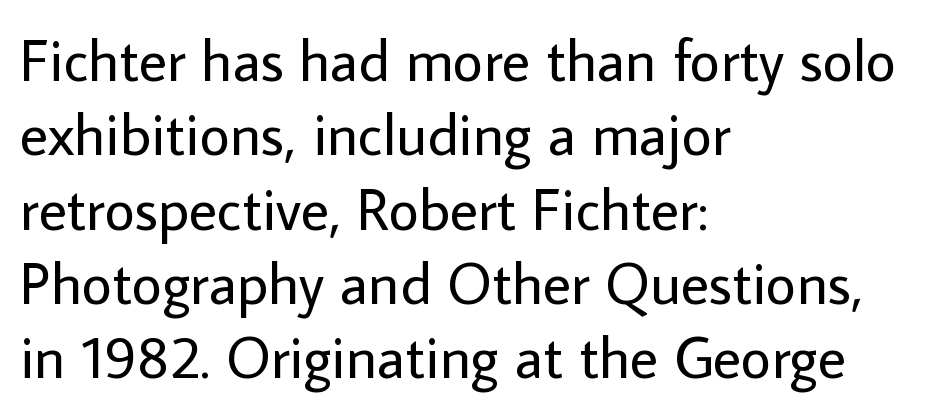
{"serif": "no", "italic": "no", "bold": "no", "weight": "regular", "width": "normal", "stroke_contrast": "low", "x_height": "medium", "monospaced": "no", "underline": "no", "align": "left", "line_spacing": "normal", "line_spacing_ratio": 1.26, "letter_spacing": "normal", "letter_spacing_em": 0.0, "glyph_px": 59}
